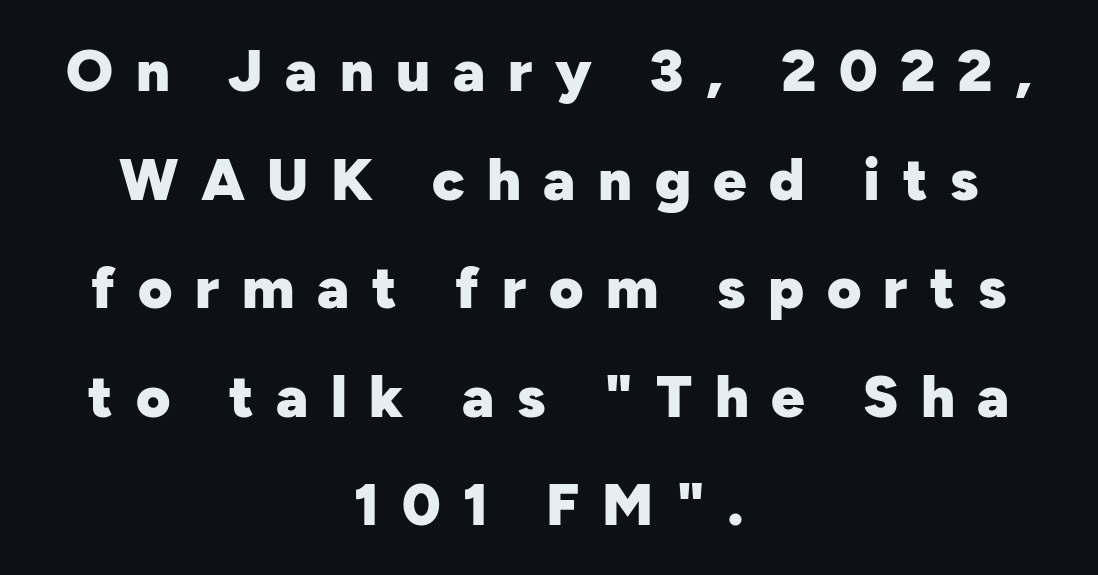
{"serif": "no", "italic": "no", "bold": "yes", "weight": "heavy", "width": "normal", "stroke_contrast": "low", "x_height": "medium", "monospaced": "no", "underline": "no", "align": "center", "line_spacing_ratio": 1.84, "letter_spacing": "wide", "letter_spacing_em": 0.38, "glyph_px": 59}
